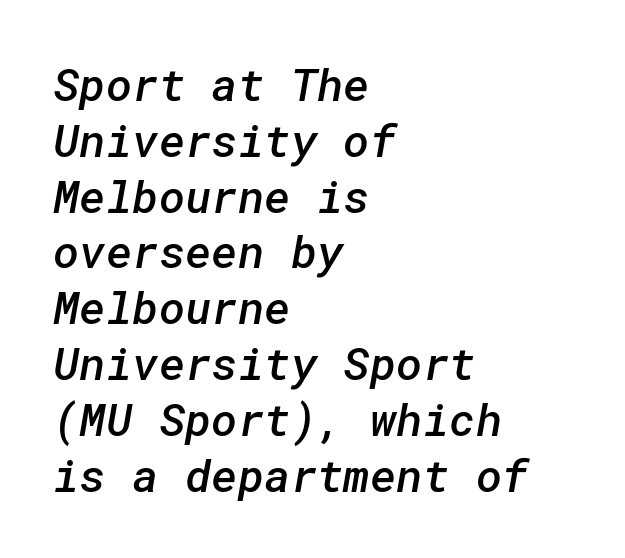
The image shows 45 px semibold sans-serif type; set left-aligned, line spacing 1.24x, normal letter spacing, not underlined; low stroke contrast and a medium x-height.
